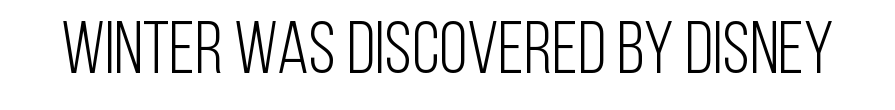
The axis of the letterforms is exactly vertical. The letters look calm and open, with moderate or lighter stems. Beneath every word, the page is bare. Think of a printed novel: that variable character pitch is what you see here. Spacing between characters is what you'd get straight out of the box. The font family rendered here belongs to the sans-serif group.
